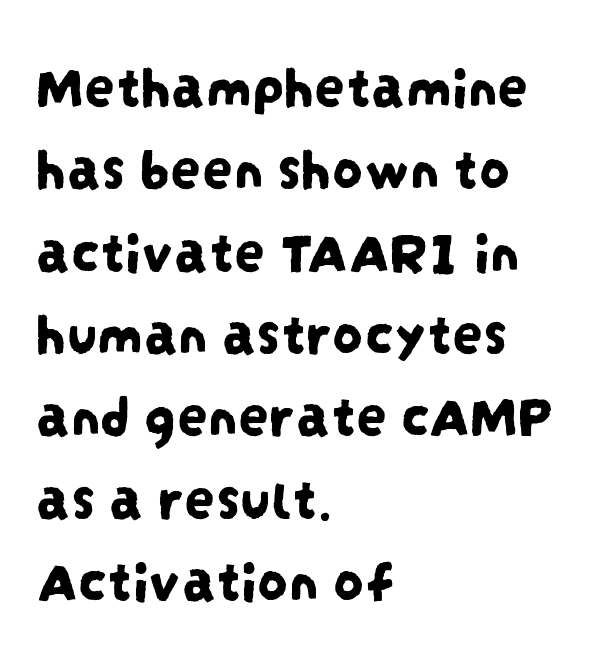
{"serif": "no", "width": "condensed", "stroke_contrast": "low", "x_height": "large", "monospaced": "no", "underline": "no", "align": "left", "line_spacing": "normal", "line_spacing_ratio": 1.35, "letter_spacing": "normal", "letter_spacing_em": 0.0, "glyph_px": 61}
